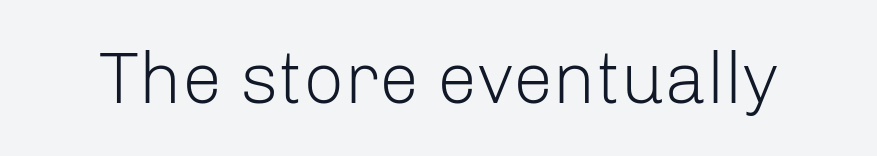
Q: Is the text bold? A: No.
Q: Is the text italic (slanted)? A: No, it is upright.
Q: Is the typeface a serif or a sans-serif typeface? A: Sans-serif.
Q: Is the text underlined? A: No.
Q: Is the spacing between letters normal or unusually wide? A: Normal.
Q: Width (condensed, normal, or wide)? A: Normal.
Q: Stroke contrast? A: Low.
Q: x-height? A: Medium.
Q: Monospaced? A: No.
